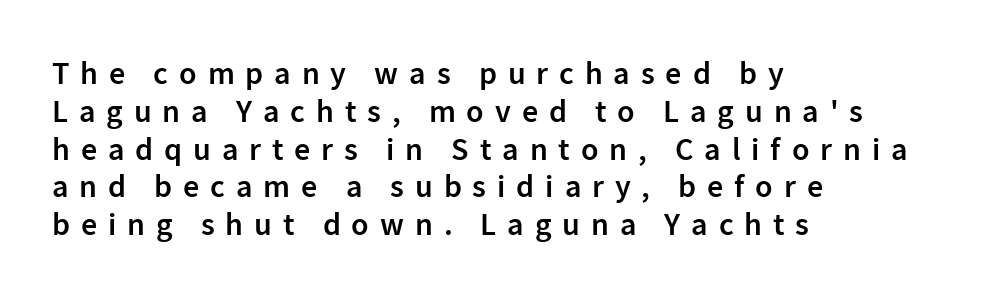
The image shows 32 px semibold sans-serif type, upright; set left-aligned, line spacing 1.18x, unusually wide letter spacing (+0.34 em), not underlined; low stroke contrast and a medium x-height.
